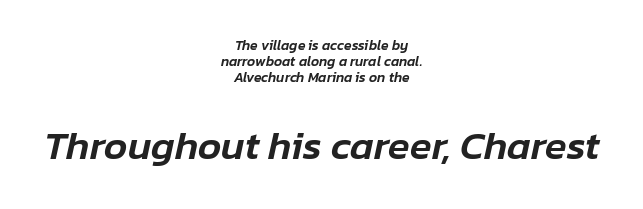
Note the varied advance widths — an 'i' is clearly narrower than an 'm'. This layout puts the modest block above and the oversized block below. Tracking here is standard; glyphs follow each other at the usual distance. Honestly, there is no underline to notice here at all. Caption: multi-line text, centered on the measure. Posture: slanted.
